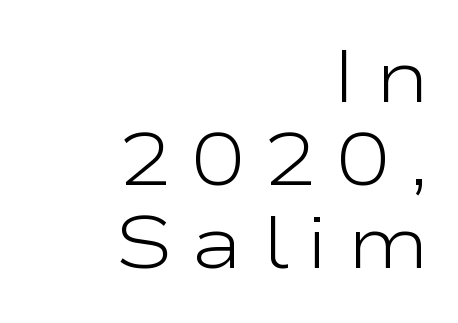
{"serif": "no", "italic": "no", "bold": "no", "weight": "light", "width": "wide", "stroke_contrast": "low", "x_height": "medium", "monospaced": "no", "underline": "no", "align": "right", "line_spacing": "tight", "line_spacing_ratio": 1.14, "letter_spacing": "wide", "letter_spacing_em": 0.25, "glyph_px": 73}
